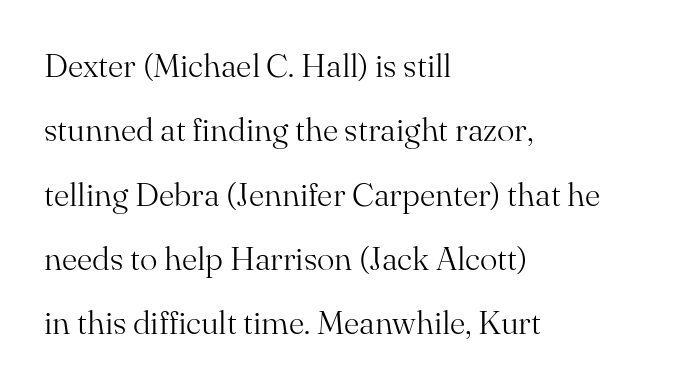
Observe the serifs anchoring each vertical stroke in this sample. The lines are quadded left. A quiet, ordinary-to-light weight characterises the typeface. This sample uses plain, unmodified letter spacing. The strip under each line holds only bare page.
